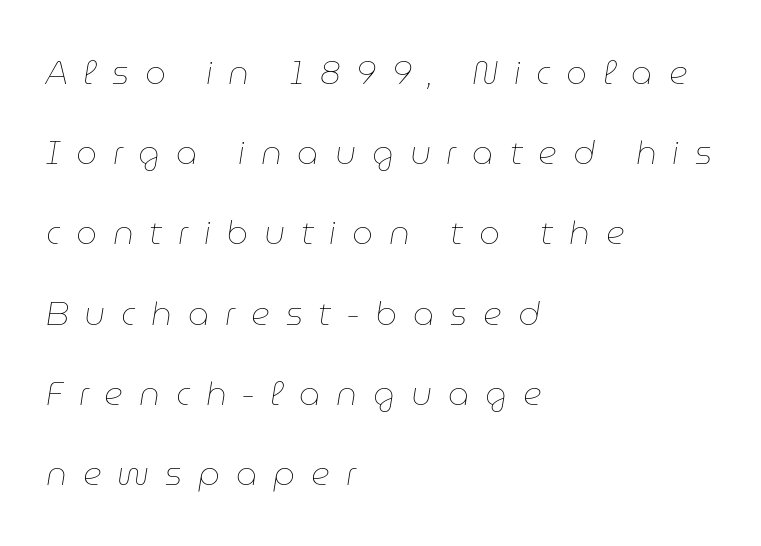
Q: Is the text bold? A: No.
Q: Is the text italic (slanted)? A: Yes, it leans right by about 9 degrees.
Q: Is the text underlined? A: No.
Q: How is the paragraph aligned? A: Left-aligned.
Q: Is the spacing between letters normal or unusually wide? A: Unusually wide.
Q: Is the spacing between lines tight, normal or loose? A: Loose.
Q: Width (condensed, normal, or wide)? A: Normal.
Q: Stroke contrast? A: Low.
Q: x-height? A: Medium.
Q: Monospaced? A: No.
